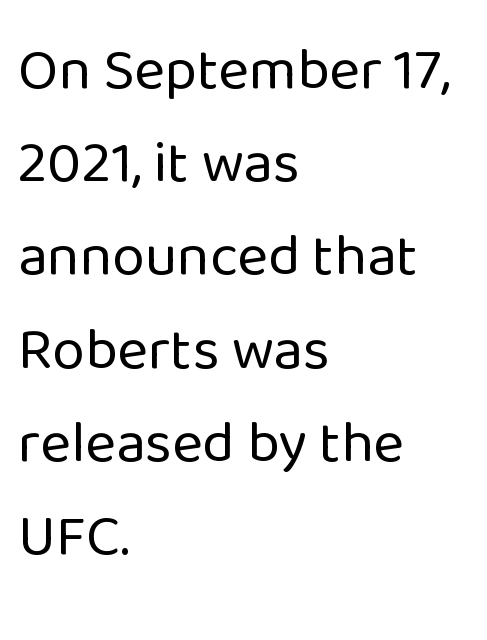
The image shows 59 px regular-weight sans-serif type, upright; set left-aligned, normal line spacing (1.58x), normal letter spacing, not underlined; low stroke contrast and a medium x-height.
